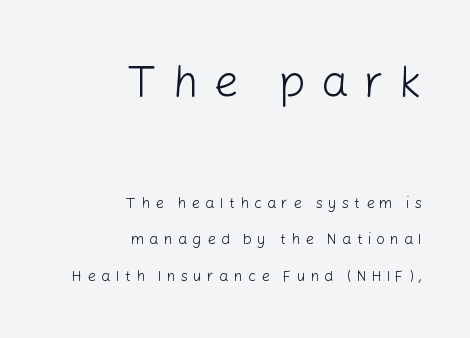
Q: Is the text bold? A: No.
Q: Is the text italic (slanted)? A: No, it is upright.
Q: Is the typeface a serif or a sans-serif typeface? A: Sans-serif.
Q: Is the text underlined? A: No.
Q: How is the paragraph aligned? A: Right-aligned.
Q: Is the spacing between letters normal or unusually wide? A: Unusually wide.
Q: Is the spacing between lines tight, normal or loose? A: Loose.
Q: Which block of text is set in a larger size, the first (top) or the second (bottom)? A: The first (top) one.
Q: Width (condensed, normal, or wide)? A: Normal.
Q: Stroke contrast? A: Low.
Q: x-height? A: Medium.
Q: Monospaced? A: No.
